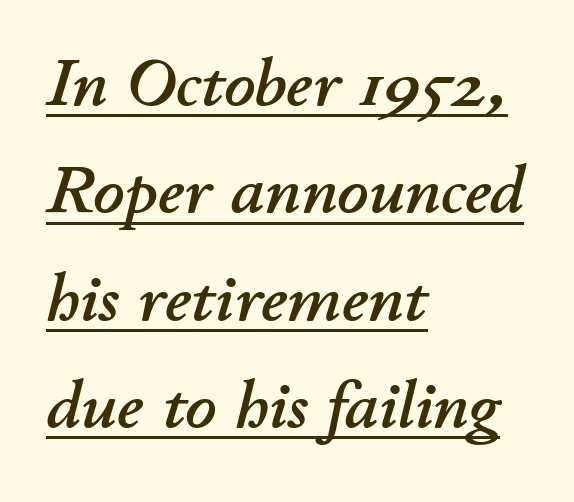
The image shows 68 px text type, italic (leaning right); set left-aligned, normal line spacing (1.58x), normal letter spacing, underlined; low stroke contrast and a small x-height.
